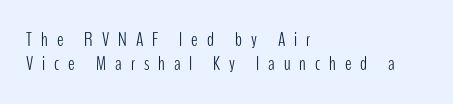
Q: Is the text bold? A: No.
Q: Is the text italic (slanted)? A: No, it is upright.
Q: Is the text underlined? A: No.
Q: How is the paragraph aligned? A: Left-aligned.
Q: Is the spacing between letters normal or unusually wide? A: Unusually wide.
